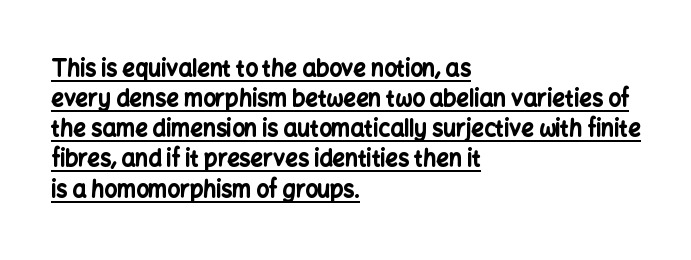
The image shows 22 px bold type, upright; set left-aligned, normal line spacing (1.37x), normal letter spacing, underlined.
